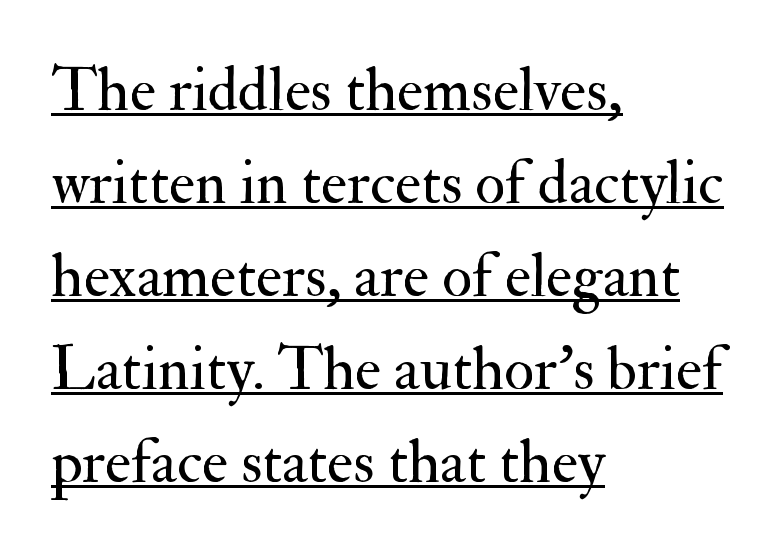
{"serif": "yes", "italic": "no", "bold": "no", "weight": "regular", "width": "normal", "stroke_contrast": "medium", "x_height": "small", "monospaced": "no", "underline": "yes", "align": "left", "line_spacing": "normal", "line_spacing_ratio": 1.5, "letter_spacing": "normal", "letter_spacing_em": 0.0, "glyph_px": 62}
